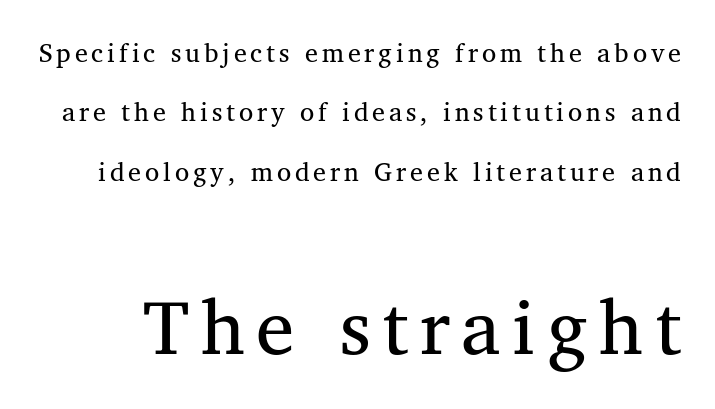
{"serif": "yes", "bold": "no", "weight": "regular", "width": "normal", "stroke_contrast": "medium", "x_height": "medium", "monospaced": "no", "underline": "no", "line_spacing": "loose", "line_spacing_ratio": 2.28, "larger_block": "second", "size_ratio": 2.96, "glyph_px": 77}
